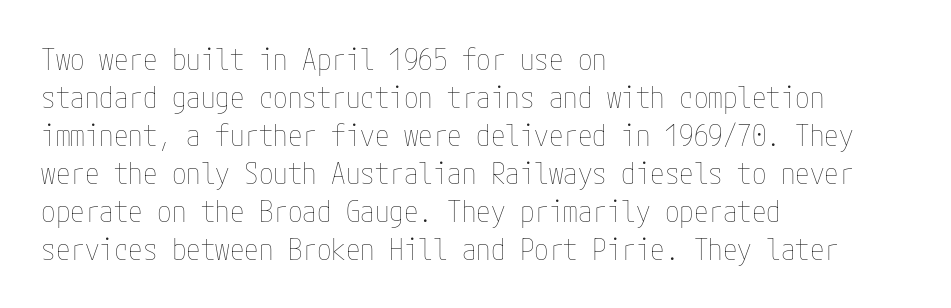
Standard letterfit; no display-style spreading of the glyphs. Casual observation: everything's shoved over to the left. Stems and bowls with no extra thickness — not bold. The vertical gap from one line to the next is medium. The space directly below the letters is spotless. Ascenders rise straight up at ninety degrees.
